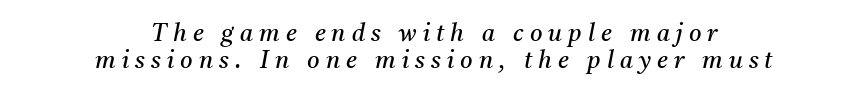
Q: Is the text bold? A: No.
Q: Is the text italic (slanted)? A: Yes, it leans right by about 11 degrees.
Q: Is the text underlined? A: No.
Q: How is the paragraph aligned? A: Centered.
Q: Is the spacing between letters normal or unusually wide? A: Unusually wide.
Q: Is the spacing between lines tight, normal or loose? A: Tight.
